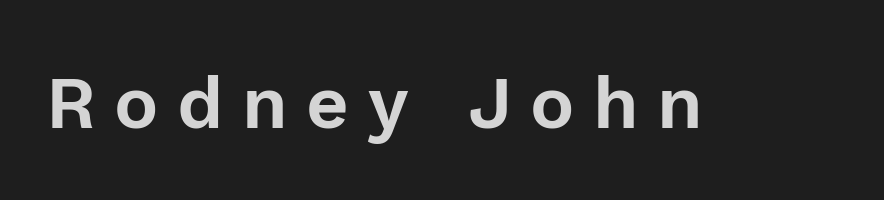
The image shows 74 px sans-serif type, upright; set unusually wide letter spacing (+0.25 em), not underlined; a medium x-height.
